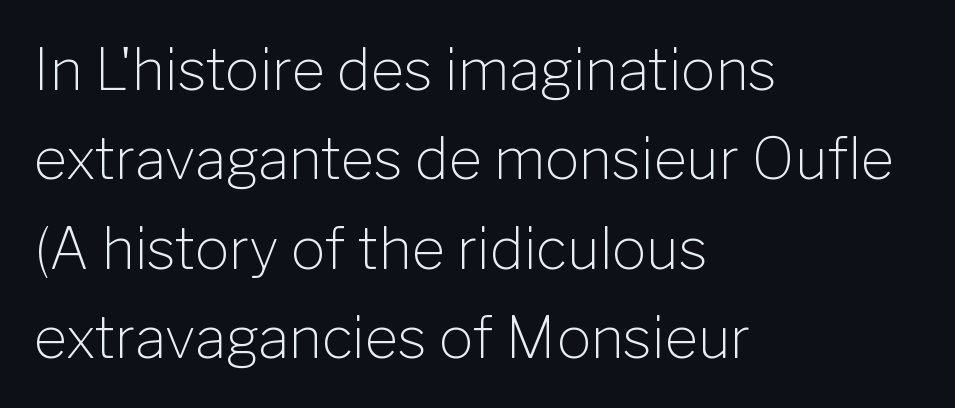
Q: Is the text bold? A: No.
Q: Is the text italic (slanted)? A: No, it is upright.
Q: Is the typeface a serif or a sans-serif typeface? A: Sans-serif.
Q: Is the text underlined? A: No.
Q: How is the paragraph aligned? A: Left-aligned.
Q: Is the spacing between letters normal or unusually wide? A: Normal.
Q: Is the spacing between lines tight, normal or loose? A: Normal.
Q: Width (condensed, normal, or wide)? A: Normal.
Q: Stroke contrast? A: Low.
Q: x-height? A: Medium.
Q: Monospaced? A: No.
